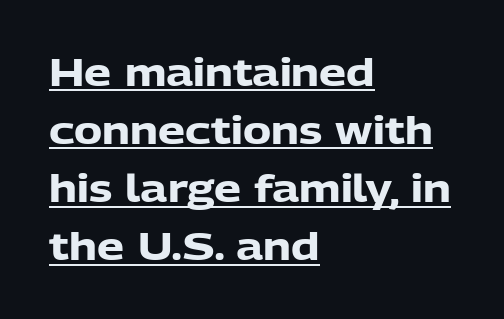
Q: Is the text bold? A: Yes.
Q: Is the text italic (slanted)? A: No, it is upright.
Q: Is the typeface a serif or a sans-serif typeface? A: Sans-serif.
Q: Is the text underlined? A: Yes.
Q: How is the paragraph aligned? A: Left-aligned.
Q: Is the spacing between letters normal or unusually wide? A: Normal.
Q: Is the spacing between lines tight, normal or loose? A: Normal.
Q: Width (condensed, normal, or wide)? A: Normal.
Q: Stroke contrast? A: Low.
Q: x-height? A: Medium.
Q: Monospaced? A: No.
